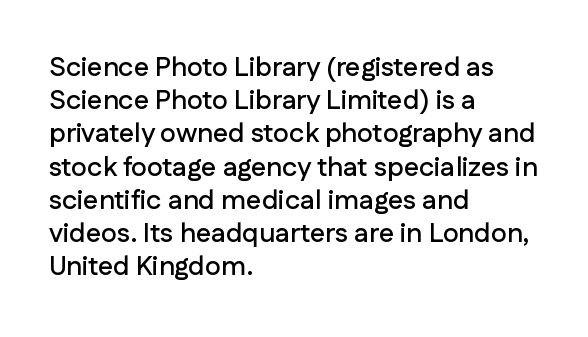
{"italic": "no", "underline": "no", "align": "left", "line_spacing_ratio": 1.23, "letter_spacing": "normal", "letter_spacing_em": 0.0, "glyph_px": 27}
